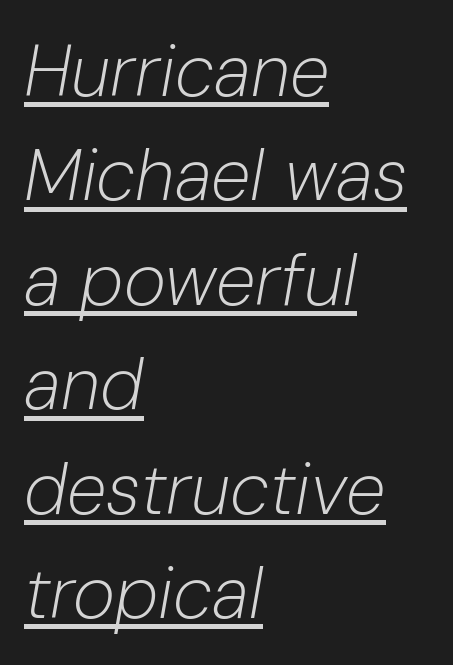
{"italic": "yes", "lean": "right", "slant_degrees": 10, "bold": "no", "weight": "light", "width": "normal", "stroke_contrast": "low", "x_height": "medium", "monospaced": "no", "underline": "yes", "align": "left", "line_spacing": "normal", "line_spacing_ratio": 1.45, "letter_spacing": "normal", "letter_spacing_em": 0.0, "glyph_px": 72}
